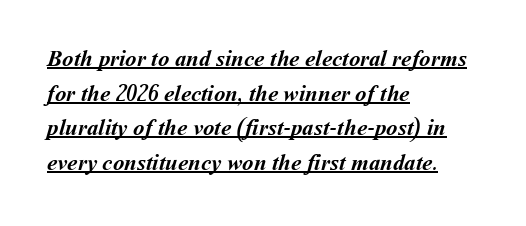
Tracking here is standard; glyphs follow each other at the usual distance. Glance below the letters and you will spot a drawn line. The ragged edge is on the right, which tells us the setting is flush left. Each glyph is drawn with heavy, bold strokes.
